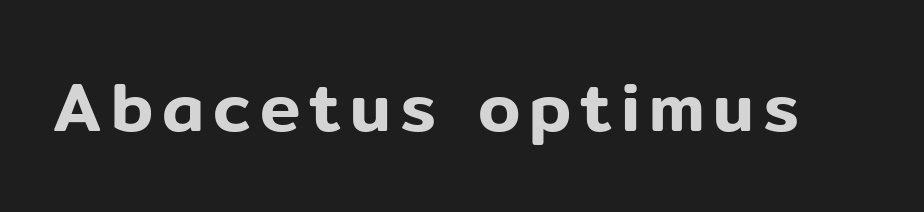
Note the varied advance widths — an 'i' is clearly narrower than an 'm'. Unlike a traditional serif, this face leaves its strokes unadorned. The letters stand straight up with perfectly vertical stems. The words here are not underlined.
